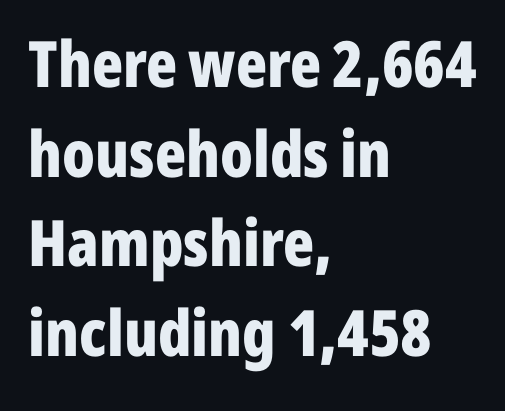
The compositor pushed each line to the left boundary. Bare-footed words on every line. Think of a printed novel: that variable character pitch is what you see here. Heavy-handed strokes throughout: this text is bold.
